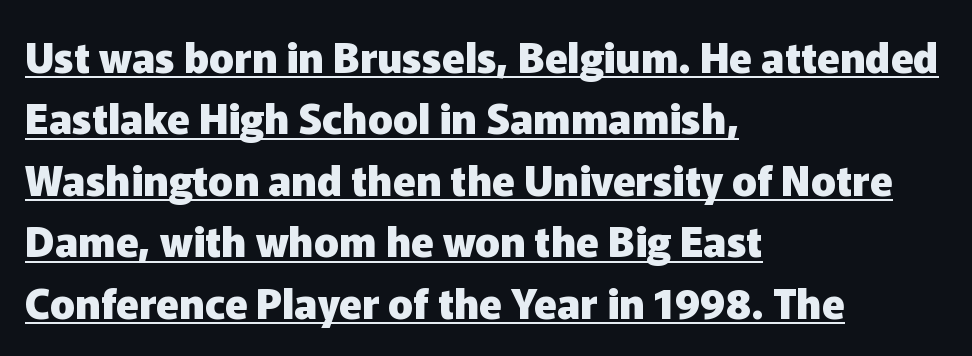
Q: Is the text bold? A: Yes.
Q: Is the text italic (slanted)? A: No, it is upright.
Q: Is the typeface a serif or a sans-serif typeface? A: Sans-serif.
Q: Is the text underlined? A: Yes.
Q: How is the paragraph aligned? A: Left-aligned.
Q: Is the spacing between letters normal or unusually wide? A: Normal.
Q: Is the spacing between lines tight, normal or loose? A: Normal.
Q: Width (condensed, normal, or wide)? A: Normal.
Q: Stroke contrast? A: Low.
Q: x-height? A: Medium.
Q: Monospaced? A: No.
